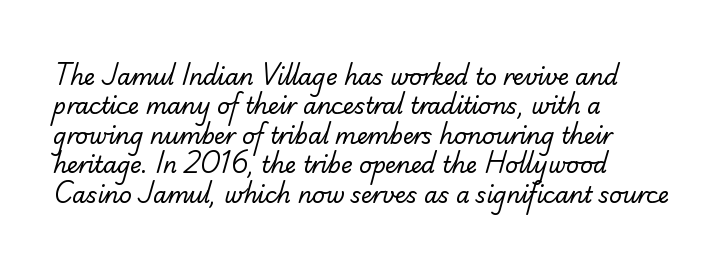
The image shows 22 px text type; set left-aligned, normal line spacing (1.34x), normal letter spacing, not underlined.
